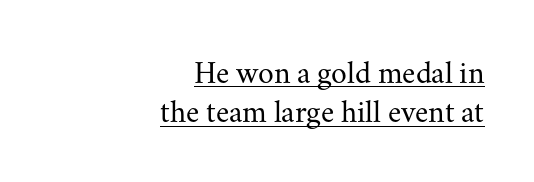
Q: Is the text bold? A: No.
Q: Is the text italic (slanted)? A: No, it is upright.
Q: Is the typeface a serif or a sans-serif typeface? A: Serif.
Q: Is the text underlined? A: Yes.
Q: How is the paragraph aligned? A: Right-aligned.
Q: Is the spacing between letters normal or unusually wide? A: Normal.
Q: Width (condensed, normal, or wide)? A: Normal.
Q: Stroke contrast? A: Medium.
Q: x-height? A: Small.
Q: Monospaced? A: No.
